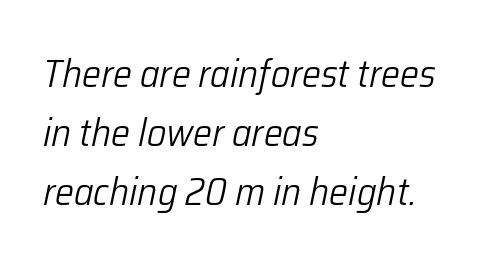
Q: Is the text bold? A: No.
Q: Is the text italic (slanted)? A: Yes, it leans right by about 12 degrees.
Q: Is the text underlined? A: No.
Q: How is the paragraph aligned? A: Left-aligned.
Q: Is the spacing between letters normal or unusually wide? A: Normal.
Q: Is the spacing between lines tight, normal or loose? A: Normal.
Q: Width (condensed, normal, or wide)? A: Normal.
Q: Stroke contrast? A: Low.
Q: x-height? A: Medium.
Q: Monospaced? A: No.
